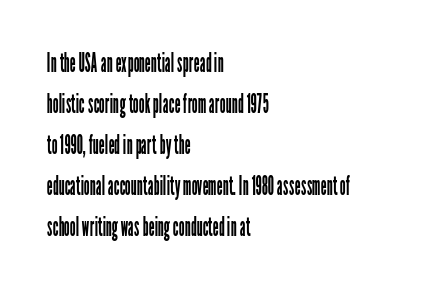
{"italic": "no", "bold": "no", "underline": "no", "align": "left", "line_spacing": "normal", "line_spacing_ratio": 1.58, "letter_spacing": "normal", "letter_spacing_em": 0.0, "glyph_px": 26}
